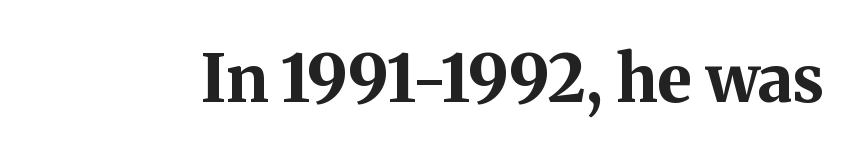
The image shows 65 px bold serif type, upright; set normal letter spacing, not underlined; medium stroke contrast and a medium x-height.
